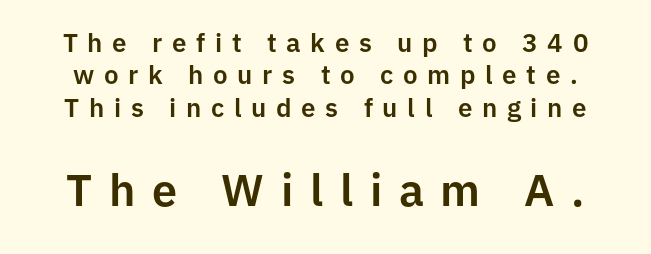
Q: Is the text italic (slanted)? A: No, it is upright.
Q: Is the typeface a serif or a sans-serif typeface? A: Sans-serif.
Q: Is the text underlined? A: No.
Q: Is the spacing between letters normal or unusually wide? A: Unusually wide.
Q: Is the spacing between lines tight, normal or loose? A: Normal.
Q: Which block of text is set in a larger size, the first (top) or the second (bottom)? A: The second (bottom) one.
Q: Width (condensed, normal, or wide)? A: Normal.
Q: Stroke contrast? A: Low.
Q: x-height? A: Medium.
Q: Monospaced? A: No.
